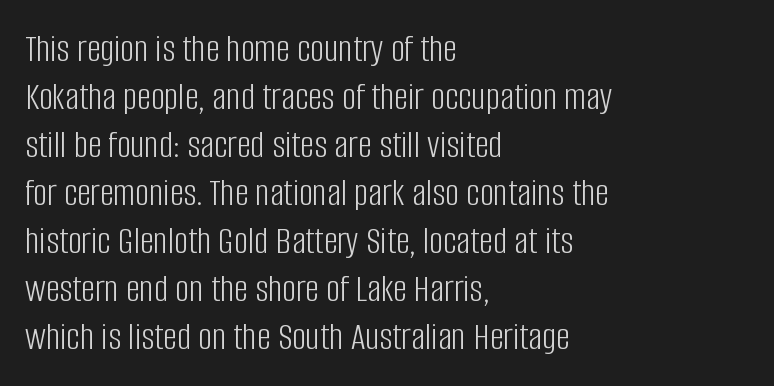
Q: Is the text bold? A: No.
Q: Is the text italic (slanted)? A: No, it is upright.
Q: Is the typeface a serif or a sans-serif typeface? A: Sans-serif.
Q: Is the text underlined? A: No.
Q: How is the paragraph aligned? A: Left-aligned.
Q: Is the spacing between letters normal or unusually wide? A: Normal.
Q: Width (condensed, normal, or wide)? A: Condensed.
Q: Stroke contrast? A: Low.
Q: x-height? A: Large.
Q: Monospaced? A: No.
